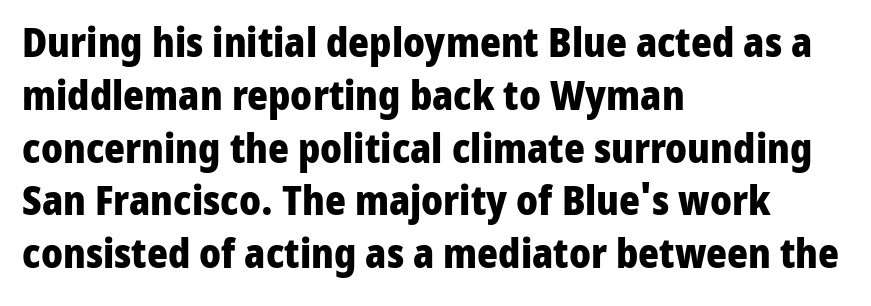
The type sits square on the baseline with zero lean. Its strokes are broad and dark, the hallmark of bold type. Varying glyph widths throughout — classic text-font behaviour. This sample keeps an unexceptional amount of space between lines.
